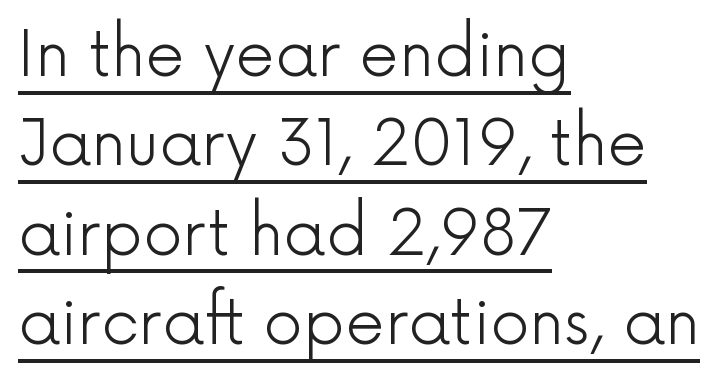
The image shows 62 px light sans-serif type, upright; set left-aligned, normal line spacing (1.44x), normal letter spacing, underlined; a medium x-height.
